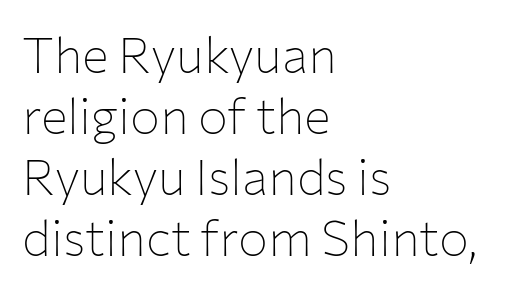
The image shows 50 px thin sans-serif type, upright; set left-aligned, line spacing 1.22x, normal letter spacing, not underlined; low stroke contrast and a medium x-height.
